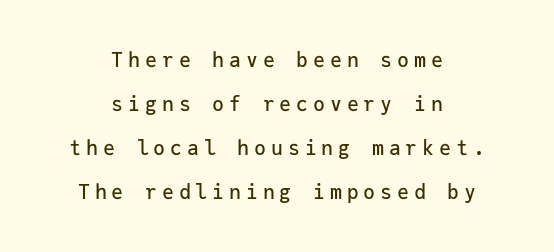
Q: Is the text italic (slanted)? A: No, it is upright.
Q: Is the text underlined? A: No.
Q: How is the paragraph aligned? A: Centered.
Q: Is the spacing between letters normal or unusually wide? A: Unusually wide.
Q: Is the spacing between lines tight, normal or loose? A: Loose.
